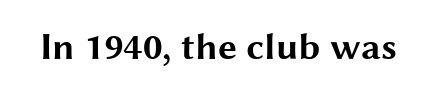
The words here are not underlined. The letters advance in unequal steps, a hallmark of proportional type. You can tell it's not italic because the verticals are truly vertical. A sans-serif font was chosen for this passage. Each word holds together tightly as a unit, with standard inter-letter gaps. The characters look thick and weighty, a clear bold.
